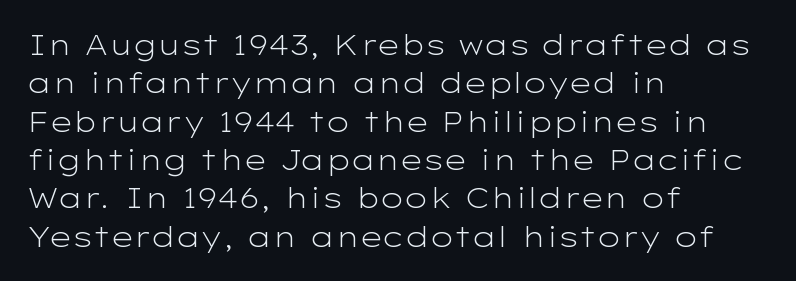
{"serif": "no", "italic": "no", "bold": "no", "weight": "light", "width": "wide", "stroke_contrast": "low", "x_height": "medium", "monospaced": "no", "underline": "no", "align": "left", "line_spacing": "normal", "line_spacing_ratio": 1.37, "letter_spacing": "normal", "letter_spacing_em": 0.0, "glyph_px": 28}
